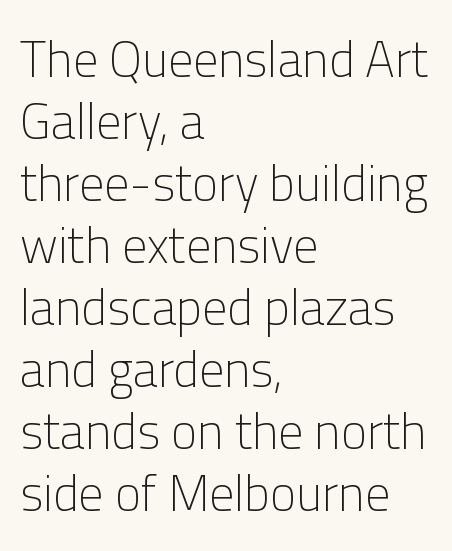
The strokes carry an ordinary text weight at most. Nobody touched the tracking dial on this one. Notice how the passage keeps a crisp vertical edge on the left only. The characters display no serif detailing; their extremities are plain. Check under the words: just untouched page.
